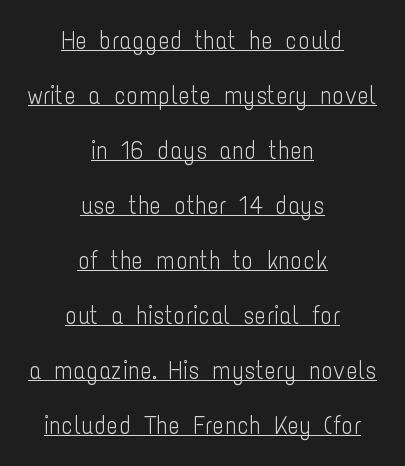
The image shows 25 px text type, upright; set centered, loose line spacing (2.2x), normal letter spacing, underlined.
